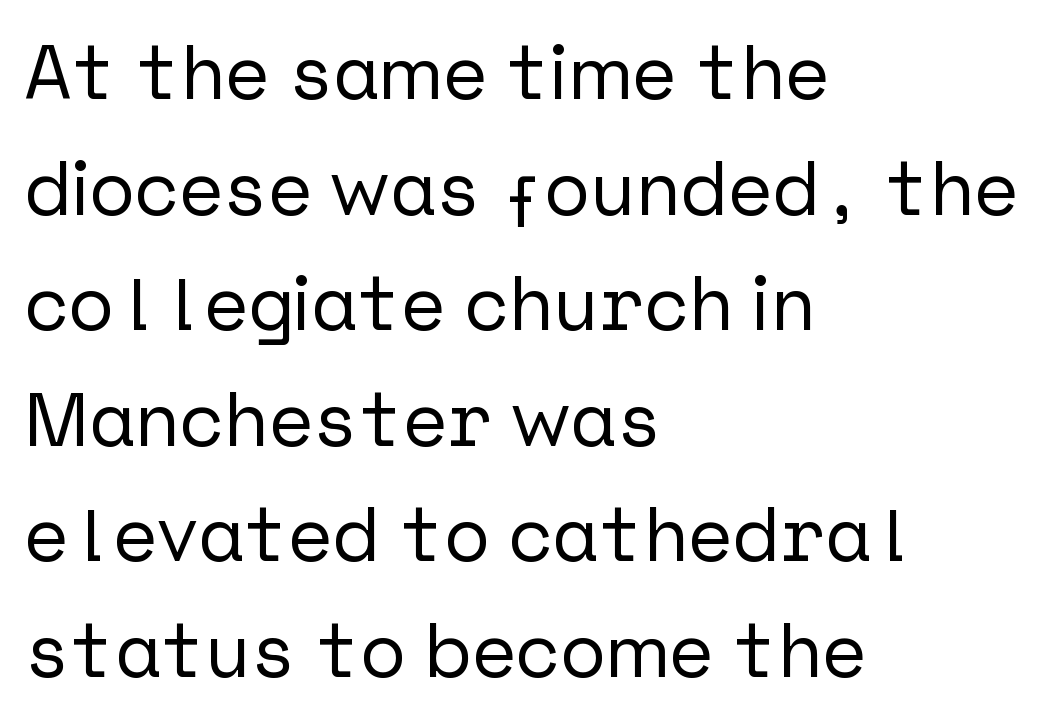
The image shows 76 px sans-serif type, upright; set left-aligned, normal line spacing (1.52x), normal letter spacing, not underlined; low stroke contrast and a medium x-height.
